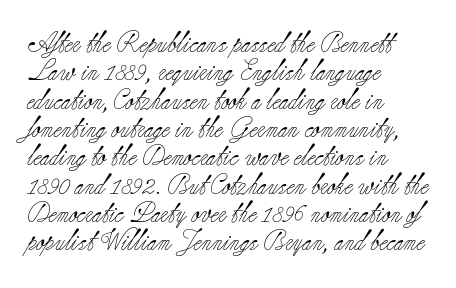
Q: Is the text bold? A: No.
Q: Is the text italic (slanted)? A: Yes.
Q: Is the text underlined? A: No.
Q: How is the paragraph aligned? A: Left-aligned.
Q: Is the spacing between letters normal or unusually wide? A: Normal.
Q: Is the spacing between lines tight, normal or loose? A: Normal.
